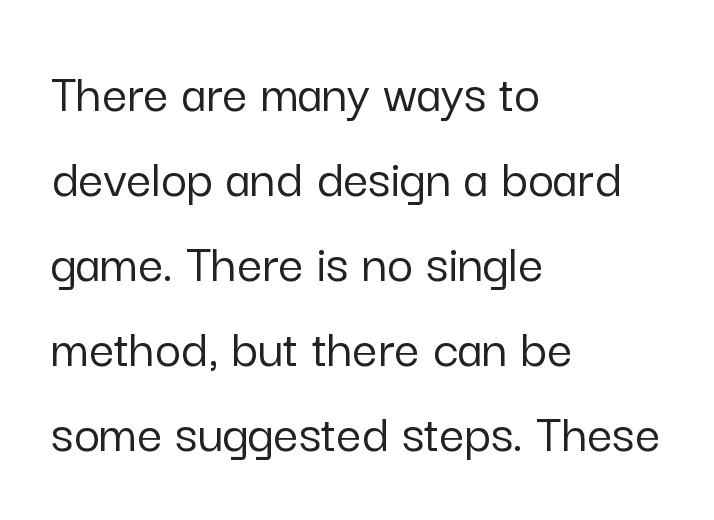
Nobody touched the tracking dial on this one. The font's upright variant was chosen for this text. Layout note: lines flush left. Each letter keeps its own natural width here, so spacing adapts to shape. Vertically, the passage feels balanced, rows spaced as you'd expect. Nothing sits at the stroke ends, so this counts as sans-serif.
